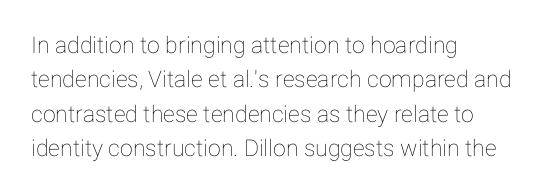
The specimen omits any rule beneath the text block's lines. The line-height multiplier appears to be the usual default. Posture: upright roman. The letters sit at their default tracking, neither squeezed nor spread.
